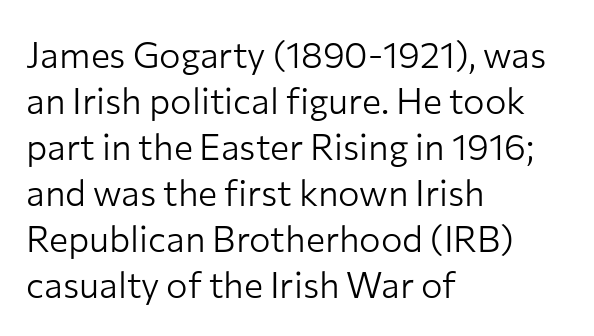
{"serif": "no", "italic": "no", "bold": "no", "weight": "light", "width": "normal", "stroke_contrast": "low", "x_height": "medium", "monospaced": "no", "underline": "no", "align": "left", "line_spacing": "normal", "line_spacing_ratio": 1.28, "letter_spacing": "normal", "letter_spacing_em": 0.0, "glyph_px": 36}
